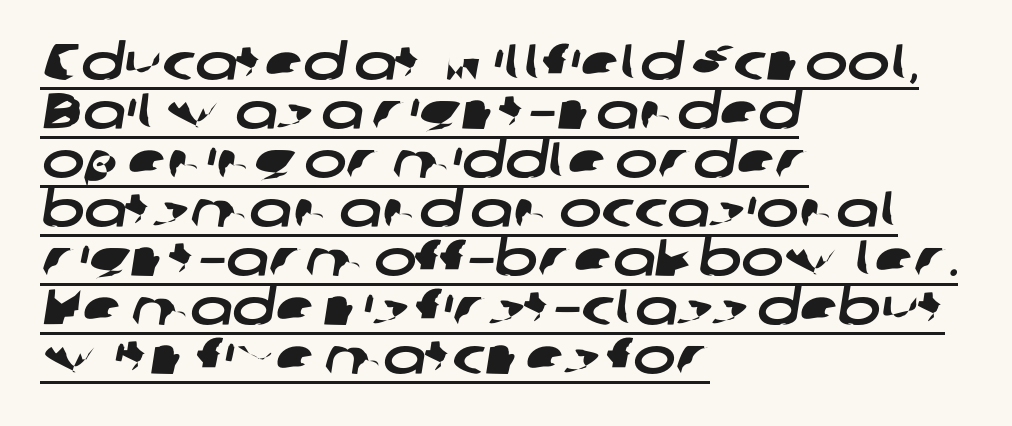
Varying glyph widths throughout — classic text-font behaviour. The passage shown stacks its lines with hardly any gap. Stroke terminals: plain, sans-serif. Caption: standard tracking, unaltered. Leftover space on each line is placed entirely after the last word. Descenders here cross a horizontal rule under the line.
